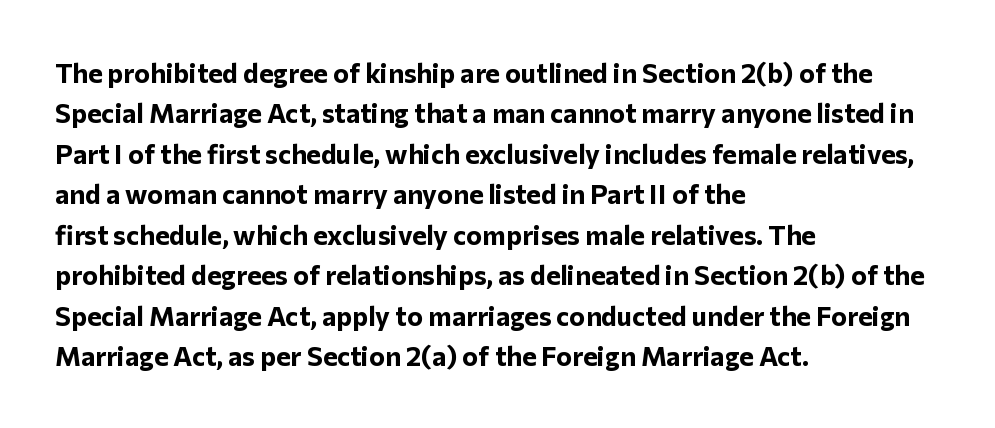
{"italic": "no", "bold": "yes", "underline": "no", "align": "left", "line_spacing": "normal", "line_spacing_ratio": 1.5, "letter_spacing": "normal", "letter_spacing_em": 0.0, "glyph_px": 27}
